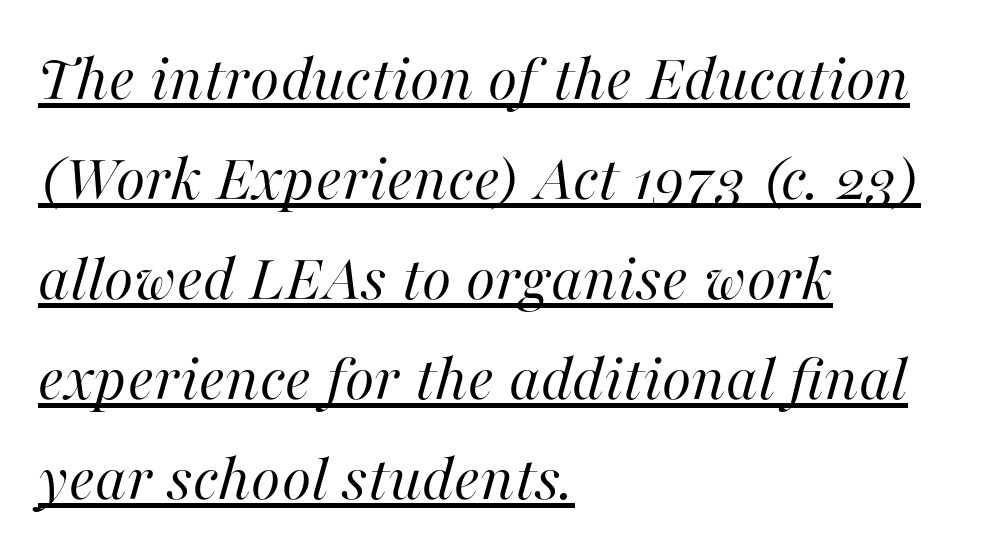
{"italic": "yes", "lean": "right", "slant_degrees": 16, "bold": "no", "weight": "regular", "width": "normal", "stroke_contrast": "high", "x_height": "medium", "monospaced": "no", "underline": "yes", "align": "left", "line_spacing": "normal", "line_spacing_ratio": 1.47, "letter_spacing": "normal", "letter_spacing_em": 0.0, "glyph_px": 68}
